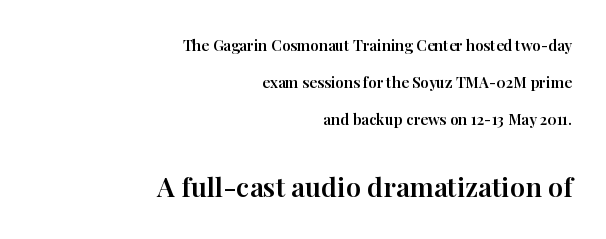
The image shows 27 px text type, upright; set right-aligned, loose line spacing (2.48x), normal letter spacing, not underlined; the second (bottom) block is 1.8x larger.
